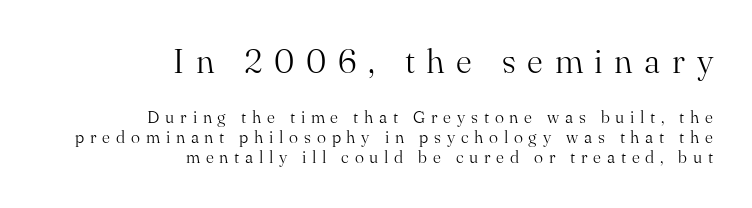
{"serif": "yes", "italic": "no", "bold": "no", "weight": "light", "width": "normal", "stroke_contrast": "medium", "x_height": "small", "monospaced": "no", "underline": "no", "align": "right", "line_spacing_ratio": 1.18, "letter_spacing": "wide", "letter_spacing_em": 0.34, "larger_block": "first", "size_ratio": 2.0, "glyph_px": 34}
